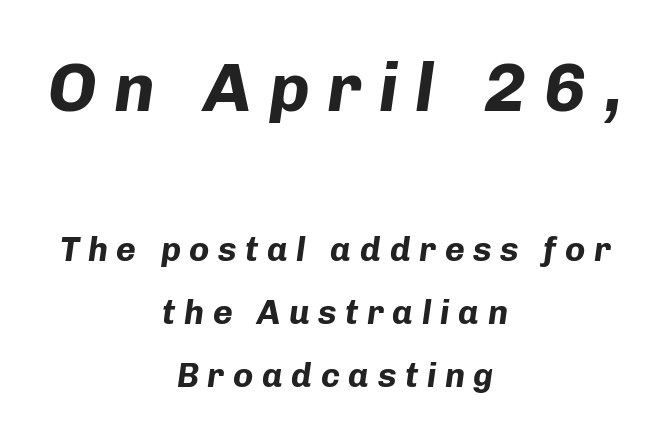
{"italic": "yes", "lean": "right", "slant_degrees": 8, "bold": "yes", "weight": "bold", "width": "normal", "stroke_contrast": "low", "x_height": "medium", "monospaced": "no", "underline": "no", "align": "center", "line_spacing_ratio": 1.85, "letter_spacing": "wide", "letter_spacing_em": 0.25, "larger_block": "first", "size_ratio": 2.03, "glyph_px": 69}
